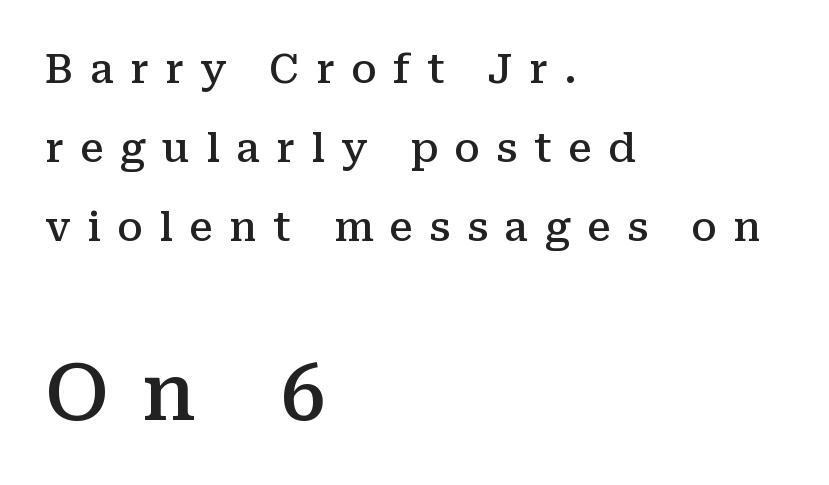
{"serif": "yes", "italic": "no", "bold": "semi", "weight": "semibold", "width": "normal", "stroke_contrast": "medium", "x_height": "medium", "monospaced": "no", "underline": "no", "align": "left", "line_spacing": "loose", "line_spacing_ratio": 1.98, "letter_spacing": "wide", "letter_spacing_em": 0.41, "larger_block": "second", "size_ratio": 1.98, "glyph_px": 79}
